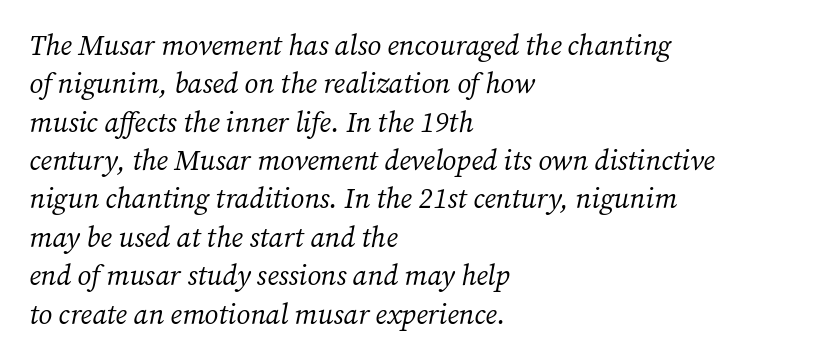
{"serif": "yes", "italic": "yes", "lean": "right", "slant_degrees": 12, "bold": "no", "weight": "regular", "width": "normal", "stroke_contrast": "medium", "x_height": "medium", "monospaced": "no", "underline": "no", "align": "left", "line_spacing": "normal", "line_spacing_ratio": 1.37, "letter_spacing": "normal", "letter_spacing_em": 0.0, "glyph_px": 28}
